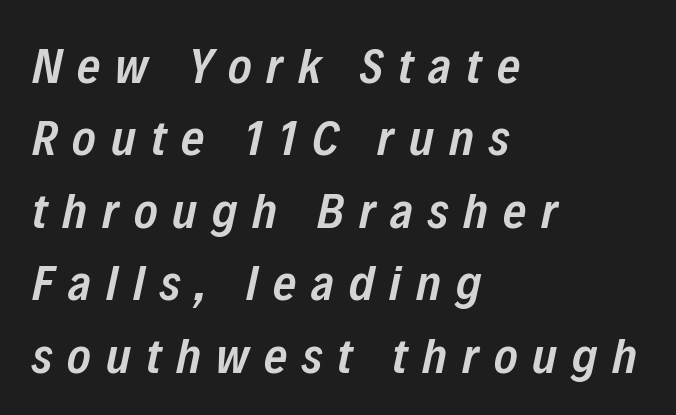
The image shows 50 px semibold, condensed type, italic (leaning right); set left-aligned, normal line spacing (1.45x), unusually wide letter spacing (+0.3 em), not underlined; low stroke contrast and a medium x-height.
